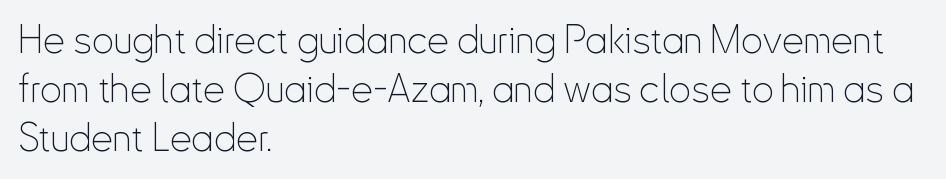
Think of a printed novel: that variable character pitch is what you see here. Notice how the stems are strictly vertical — no italics here. Line beginnings align vertically; line endings do not. Nobody drew a line under any word here. The block of text has a typical density, with ordinary space between rows. Font category for this specimen: sans-serif.
